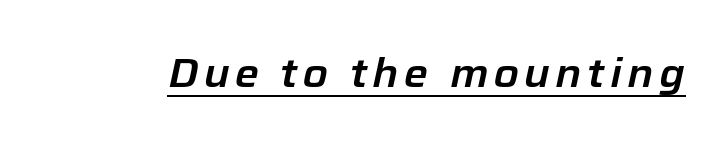
Q: Is the text italic (slanted)? A: Yes, it leans right by about 12 degrees.
Q: Is the text underlined? A: Yes.
Q: Width (condensed, normal, or wide)? A: Normal.
Q: Stroke contrast? A: Low.
Q: x-height? A: Medium.
Q: Monospaced? A: No.
